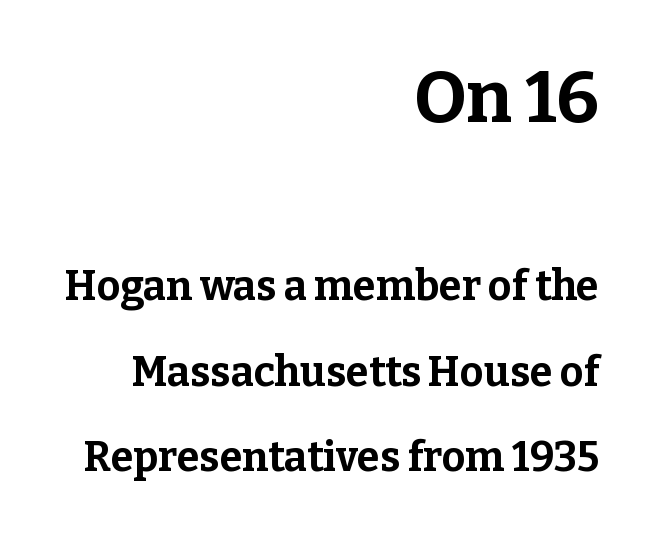
Q: Is the text bold? A: Yes.
Q: Is the text italic (slanted)? A: No, it is upright.
Q: Is the typeface a serif or a sans-serif typeface? A: Serif.
Q: Is the text underlined? A: No.
Q: How is the paragraph aligned? A: Right-aligned.
Q: Is the spacing between letters normal or unusually wide? A: Normal.
Q: Is the spacing between lines tight, normal or loose? A: Loose.
Q: Which block of text is set in a larger size, the first (top) or the second (bottom)? A: The first (top) one.
Q: Width (condensed, normal, or wide)? A: Normal.
Q: Stroke contrast? A: Low.
Q: x-height? A: Medium.
Q: Monospaced? A: No.
